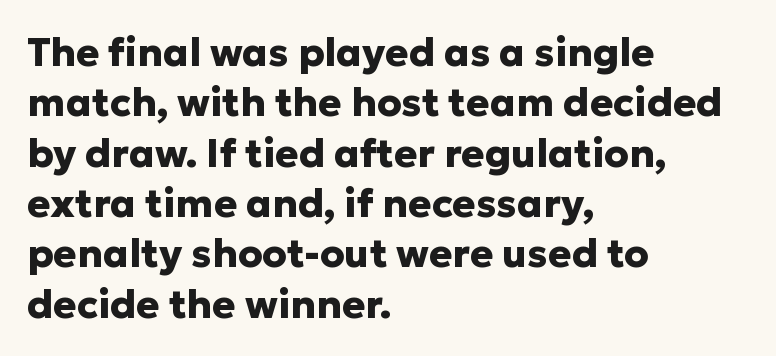
{"serif": "no", "italic": "no", "bold": "yes", "weight": "heavy", "width": "normal", "stroke_contrast": "low", "x_height": "medium", "monospaced": "no", "underline": "no", "align": "left", "line_spacing": "normal", "line_spacing_ratio": 1.29, "letter_spacing": "normal", "letter_spacing_em": 0.0, "glyph_px": 39}
